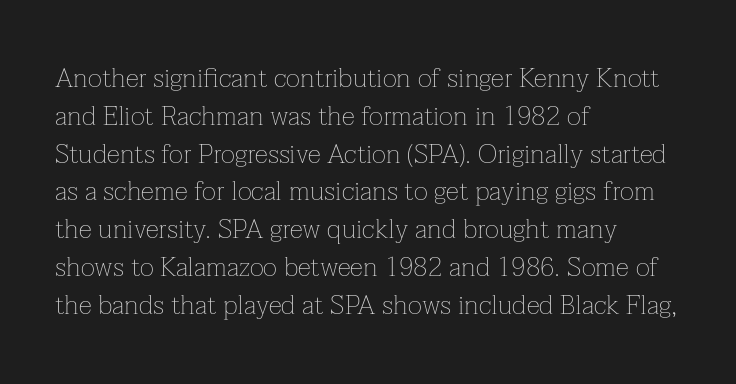
{"italic": "no", "bold": "no", "underline": "no", "align": "left", "line_spacing": "normal", "line_spacing_ratio": 1.4, "letter_spacing": "normal", "letter_spacing_em": 0.0, "glyph_px": 27}
